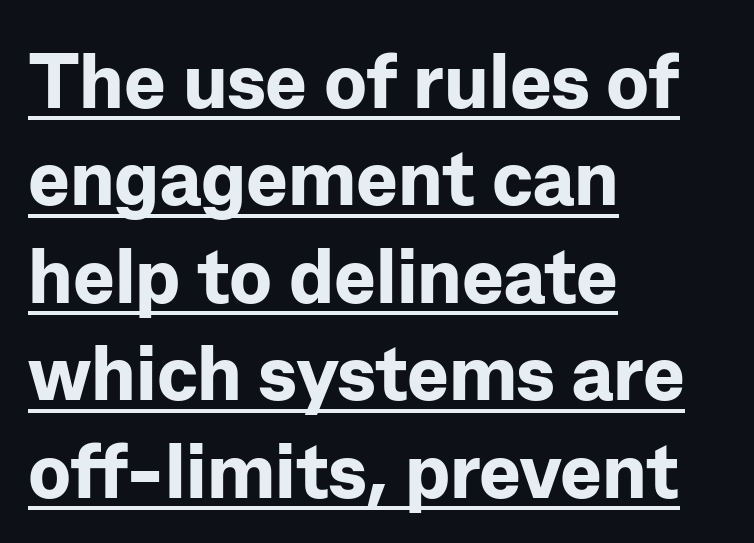
{"serif": "no", "italic": "no", "bold": "yes", "weight": "bold", "width": "normal", "stroke_contrast": "low", "x_height": "medium", "monospaced": "no", "underline": "yes", "align": "left", "line_spacing": "normal", "line_spacing_ratio": 1.25, "letter_spacing": "normal", "letter_spacing_em": 0.0, "glyph_px": 78}
